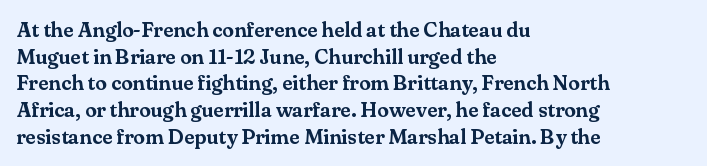
Successive baselines arrive at the customary interval. The space directly below the letters is spotless. The face used here is rendered with its standard letterfit. The rendering anchors every line to the left-hand side.
